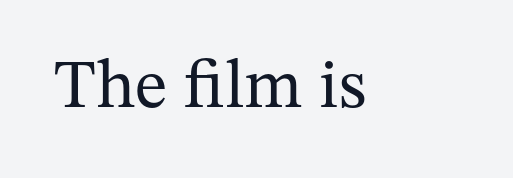
Q: Is the text bold? A: No.
Q: Is the text italic (slanted)? A: No, it is upright.
Q: Is the typeface a serif or a sans-serif typeface? A: Serif.
Q: Is the text underlined? A: No.
Q: Is the spacing between letters normal or unusually wide? A: Normal.
Q: Width (condensed, normal, or wide)? A: Normal.
Q: Stroke contrast? A: Medium.
Q: x-height? A: Medium.
Q: Monospaced? A: No.
